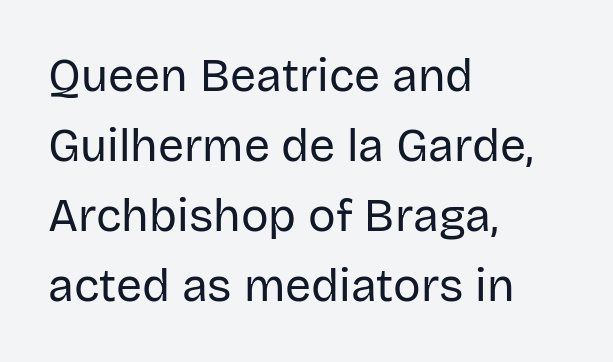
Summary of vertical rhythm: regular, with standard interline spacing. Do the letters lean? They stand straight. One-word summary of the alignment: left. The passage shown is typed in a proportional face where columns would drift. Summary of weight: not heavy and not bold. Examine the stroke ends and you'll find no serifs.
